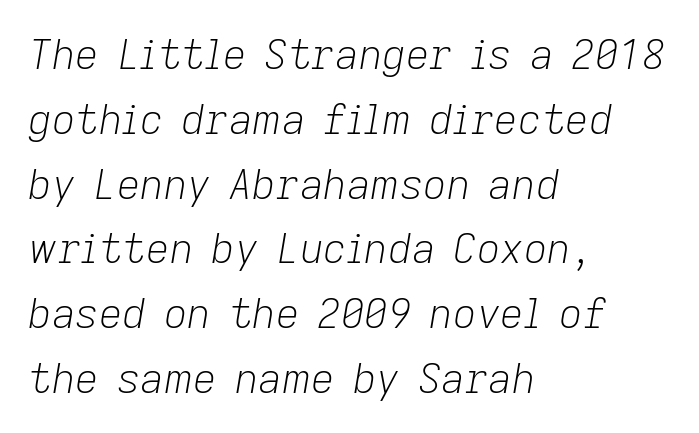
Q: Is the text bold? A: No.
Q: Is the text italic (slanted)? A: Yes, it leans right by about 9 degrees.
Q: Is the text underlined? A: No.
Q: How is the paragraph aligned? A: Left-aligned.
Q: Is the spacing between letters normal or unusually wide? A: Normal.
Q: Is the spacing between lines tight, normal or loose? A: Normal.
Q: Width (condensed, normal, or wide)? A: Normal.
Q: Stroke contrast? A: Low.
Q: x-height? A: Medium.
Q: Monospaced? A: No.
